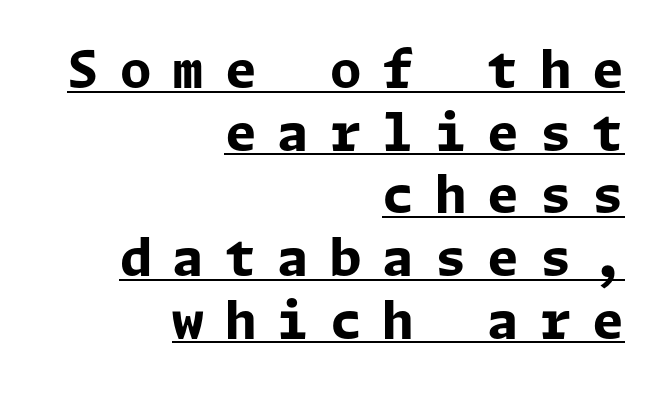
{"serif": "no", "italic": "no", "bold": "yes", "weight": "bold", "width": "normal", "stroke_contrast": "low", "x_height": "medium", "underline": "yes", "align": "right", "line_spacing_ratio": 1.23, "letter_spacing": "wide", "letter_spacing_em": 0.41, "glyph_px": 51}
